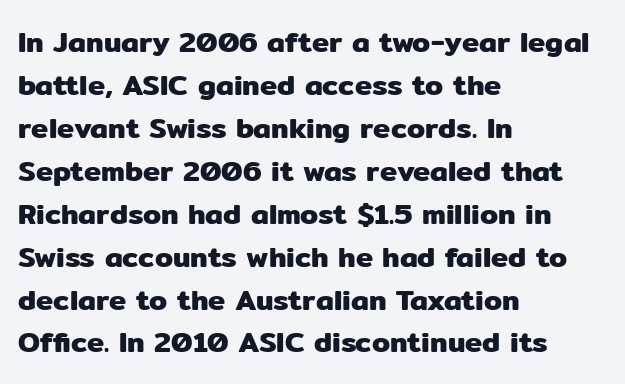
The image shows 29 px sans-serif type, upright; set left-aligned, normal line spacing (1.48x), normal letter spacing, not underlined; low stroke contrast and a medium x-height.
